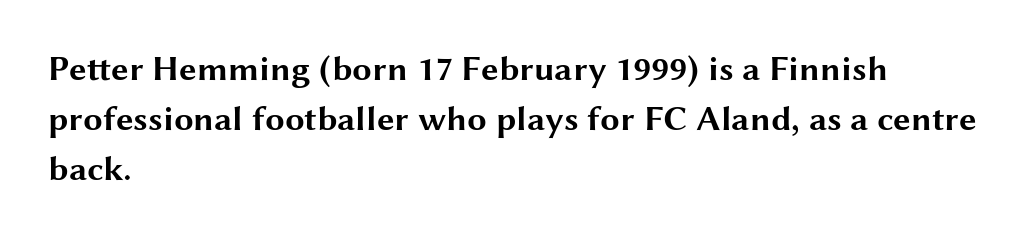
Q: Is the text bold? A: Yes.
Q: Is the text italic (slanted)? A: No, it is upright.
Q: Is the typeface a serif or a sans-serif typeface? A: Sans-serif.
Q: Is the text underlined? A: No.
Q: How is the paragraph aligned? A: Left-aligned.
Q: Is the spacing between letters normal or unusually wide? A: Normal.
Q: Is the spacing between lines tight, normal or loose? A: Normal.
Q: Width (condensed, normal, or wide)? A: Wide.
Q: Stroke contrast? A: Medium.
Q: x-height? A: Medium.
Q: Monospaced? A: No.
